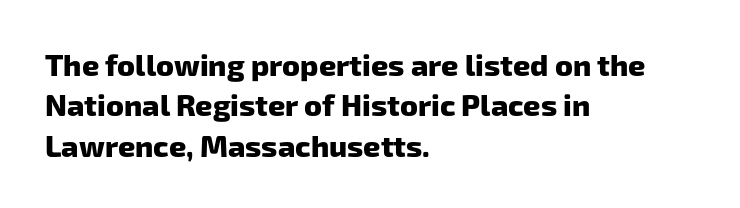
Q: Is the text bold? A: Yes.
Q: Is the typeface a serif or a sans-serif typeface? A: Sans-serif.
Q: Is the text underlined? A: No.
Q: How is the paragraph aligned? A: Left-aligned.
Q: Is the spacing between letters normal or unusually wide? A: Normal.
Q: Is the spacing between lines tight, normal or loose? A: Normal.
Q: Width (condensed, normal, or wide)? A: Normal.
Q: Stroke contrast? A: Low.
Q: x-height? A: Medium.
Q: Monospaced? A: No.
